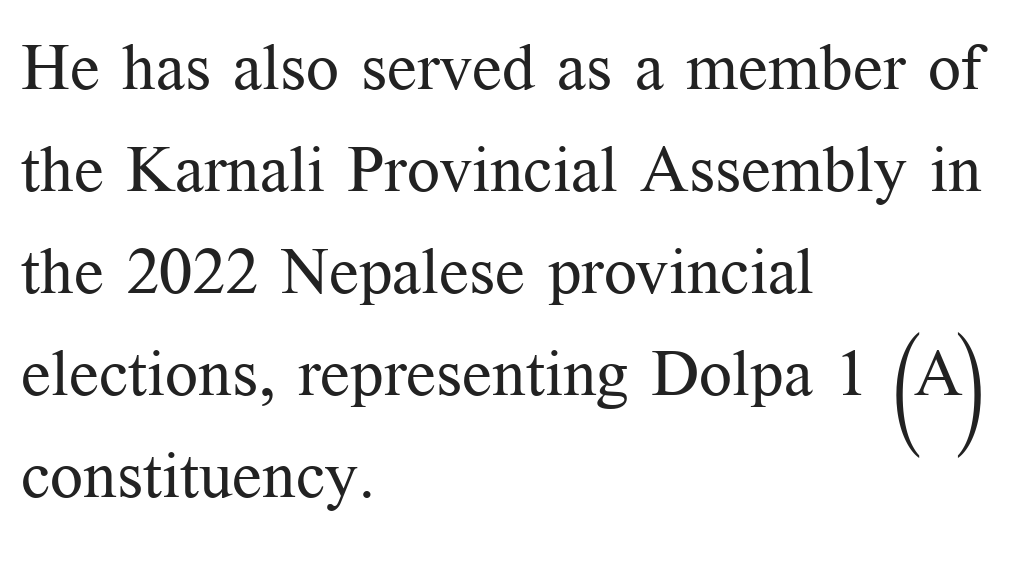
{"serif": "yes", "italic": "no", "bold": "no", "weight": "regular", "width": "normal", "stroke_contrast": "medium", "x_height": "medium", "monospaced": "no", "underline": "no", "align": "left", "line_spacing": "normal", "line_spacing_ratio": 1.57, "letter_spacing": "normal", "letter_spacing_em": 0.0, "glyph_px": 65}
